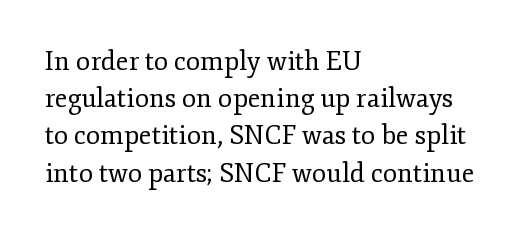
The rendering anchors every line to the left-hand side. A clean baseline with only descenders dipping below it. No chunkiness to these letters — they're not bold. Leading matches the norm, producing a regular column. Ascenders rise straight up at ninety degrees. Nobody touched the tracking dial on this one.
